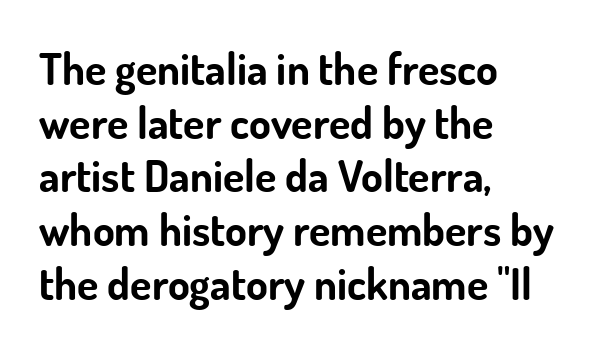
Q: Is the text bold? A: Yes.
Q: Is the text italic (slanted)? A: No, it is upright.
Q: Is the typeface a serif or a sans-serif typeface? A: Sans-serif.
Q: Is the text underlined? A: No.
Q: How is the paragraph aligned? A: Left-aligned.
Q: Is the spacing between letters normal or unusually wide? A: Normal.
Q: Width (condensed, normal, or wide)? A: Normal.
Q: Stroke contrast? A: Low.
Q: x-height? A: Small.
Q: Monospaced? A: No.
